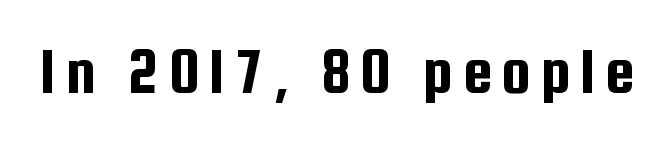
Q: Is the text italic (slanted)? A: No, it is upright.
Q: Is the typeface a serif or a sans-serif typeface? A: Sans-serif.
Q: Is the text underlined? A: No.
Q: Width (condensed, normal, or wide)? A: Condensed.
Q: Stroke contrast? A: Low.
Q: x-height? A: Medium.
Q: Monospaced? A: No.
